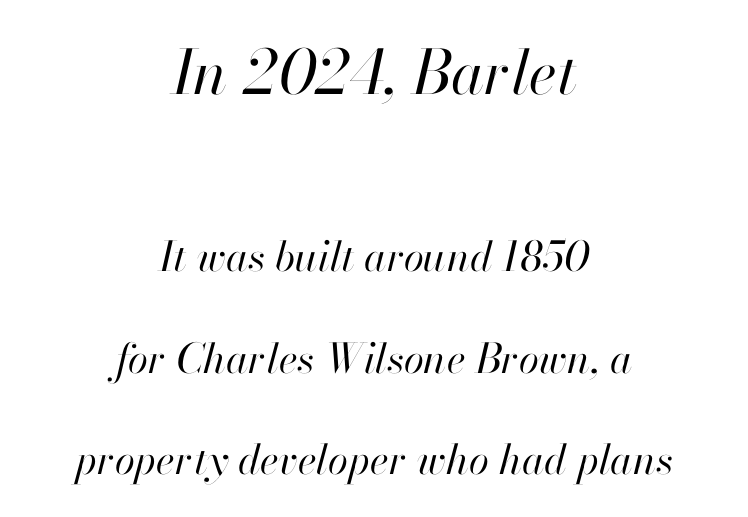
The image shows 61 px regular-weight type, italic (leaning right); set centered, loose line spacing (2.47x), normal letter spacing, not underlined; the first (top) block is 1.49x larger; high stroke contrast and a small x-height.
